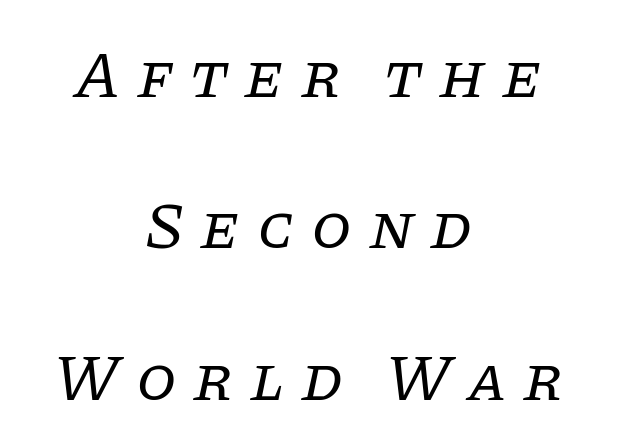
Q: Is the text bold? A: No.
Q: Is the text italic (slanted)? A: Yes, it leans right by about 11 degrees.
Q: Is the typeface a serif or a sans-serif typeface? A: Serif.
Q: Is the text underlined? A: No.
Q: How is the paragraph aligned? A: Centered.
Q: Is the spacing between letters normal or unusually wide? A: Unusually wide.
Q: Is the spacing between lines tight, normal or loose? A: Loose.
Q: Width (condensed, normal, or wide)? A: Normal.
Q: Stroke contrast? A: Low.
Q: x-height? A: Large.
Q: Monospaced? A: No.
